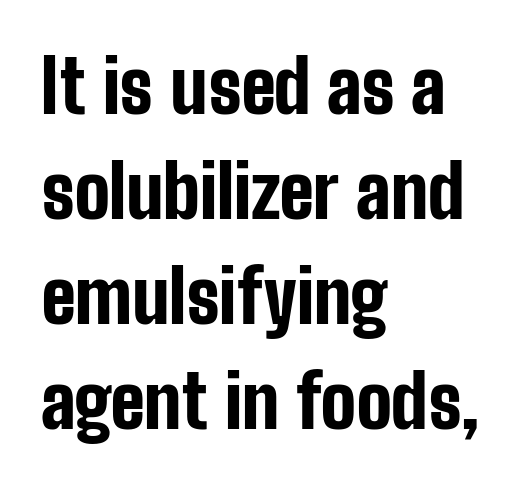
Q: Is the text bold? A: Yes.
Q: Is the text italic (slanted)? A: No, it is upright.
Q: Is the typeface a serif or a sans-serif typeface? A: Sans-serif.
Q: Is the text underlined? A: No.
Q: How is the paragraph aligned? A: Left-aligned.
Q: Is the spacing between letters normal or unusually wide? A: Normal.
Q: Is the spacing between lines tight, normal or loose? A: Normal.
Q: Width (condensed, normal, or wide)? A: Condensed.
Q: Stroke contrast? A: Low.
Q: x-height? A: Medium.
Q: Monospaced? A: No.
